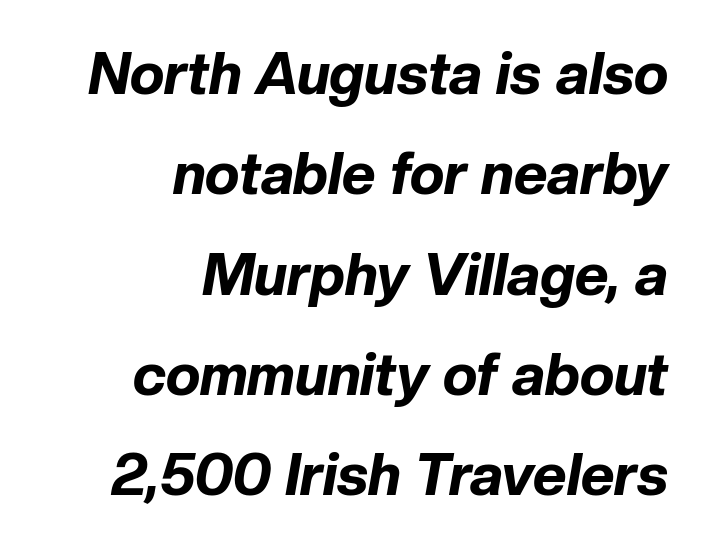
{"italic": "yes", "lean": "right", "slant_degrees": 10, "bold": "yes", "weight": "bold", "width": "normal", "stroke_contrast": "low", "x_height": "medium", "monospaced": "no", "underline": "no", "align": "right", "line_spacing_ratio": 1.73, "letter_spacing": "normal", "letter_spacing_em": 0.0, "glyph_px": 58}
